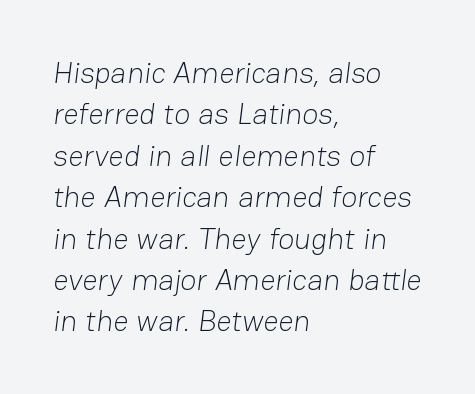
{"serif": "no", "bold": "no", "weight": "light", "width": "normal", "stroke_contrast": "low", "x_height": "medium", "monospaced": "no", "underline": "no", "align": "left", "line_spacing": "normal", "line_spacing_ratio": 1.38, "letter_spacing": "normal", "letter_spacing_em": 0.0, "glyph_px": 30}
